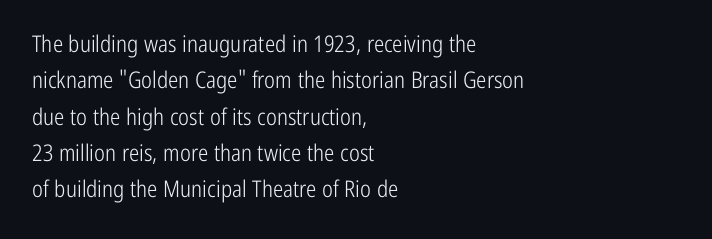
Compared with typical paragraphs, the rows here are spaced about the same. The letterforms sit at book weight or below. Ascenders rise straight up at ninety degrees. The lines are quadded left. Check the space under the baseline: it is left empty. Tracking value appears to be zero — textbook default spacing.
